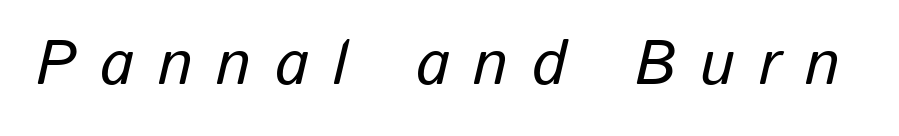
Q: Is the text italic (slanted)? A: Yes, it leans right by about 13 degrees.
Q: Is the text underlined? A: No.
Q: Is the spacing between letters normal or unusually wide? A: Unusually wide.
Q: Width (condensed, normal, or wide)? A: Normal.
Q: Stroke contrast? A: Low.
Q: x-height? A: Medium.
Q: Monospaced? A: No.
